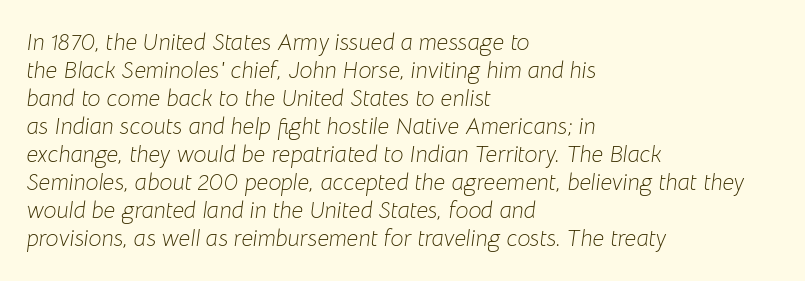
The image shows 23 px text type, italic (leaning right); set left-aligned, line spacing 1.22x, normal letter spacing, not underlined.
